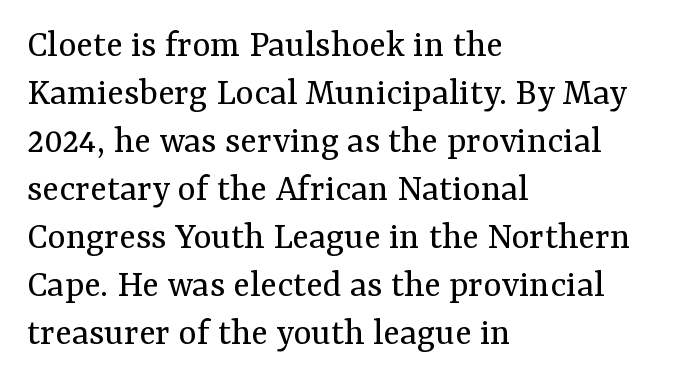
Any mark beneath the type? The region is blank. The lettering holds an erect, upright posture throughout. The face used here is proportionally spaced, like ordinary book or web type. Serifs: yes, visible at the terminals of the letterforms. Line starts are locked; line ends wander.
